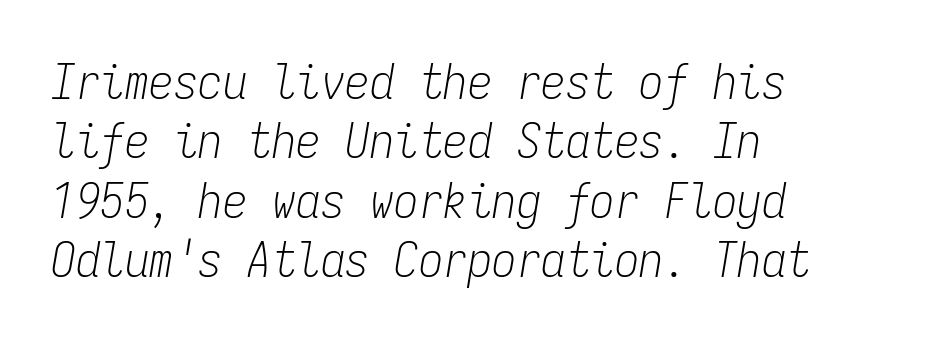
Q: Is the text bold? A: No.
Q: Is the text italic (slanted)? A: Yes, it leans right by about 9 degrees.
Q: Is the text underlined? A: No.
Q: How is the paragraph aligned? A: Left-aligned.
Q: Is the spacing between letters normal or unusually wide? A: Normal.
Q: Width (condensed, normal, or wide)? A: Condensed.
Q: Stroke contrast? A: Low.
Q: x-height? A: Medium.
Q: Monospaced? A: Yes.
